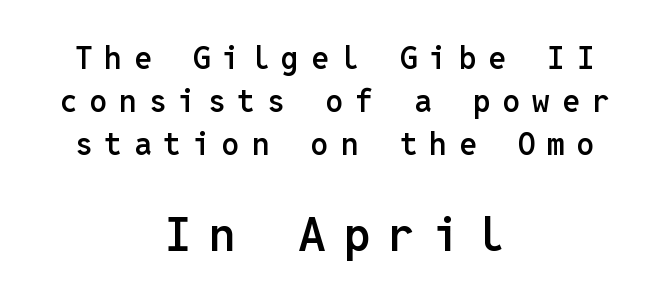
Q: Is the text bold? A: Semi-bold.
Q: Is the text italic (slanted)? A: No, it is upright.
Q: Is the typeface a serif or a sans-serif typeface? A: Sans-serif.
Q: Is the text underlined? A: No.
Q: How is the paragraph aligned? A: Centered.
Q: Is the spacing between letters normal or unusually wide? A: Unusually wide.
Q: Is the spacing between lines tight, normal or loose? A: Normal.
Q: Which block of text is set in a larger size, the first (top) or the second (bottom)? A: The second (bottom) one.
Q: Width (condensed, normal, or wide)? A: Normal.
Q: Stroke contrast? A: Low.
Q: x-height? A: Medium.
Q: Monospaced? A: Yes.
